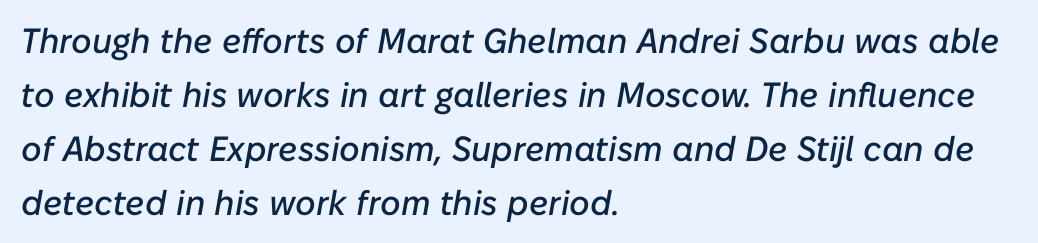
The image shows 35 px text type, italic (leaning right); set left-aligned, normal line spacing (1.54x), normal letter spacing, not underlined; low stroke contrast and a medium x-height.
